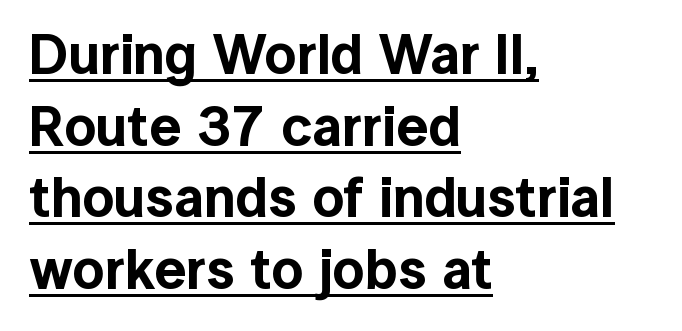
The image shows 56 px sans-serif type, upright; set left-aligned, normal line spacing (1.28x), normal letter spacing, underlined; a medium x-height.
